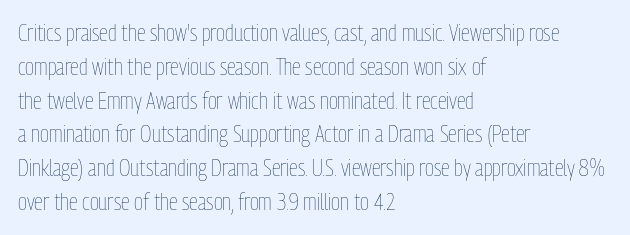
{"italic": "no", "bold": "no", "underline": "no", "align": "left", "line_spacing": "normal", "line_spacing_ratio": 1.47, "letter_spacing": "normal", "letter_spacing_em": 0.0, "glyph_px": 23}
